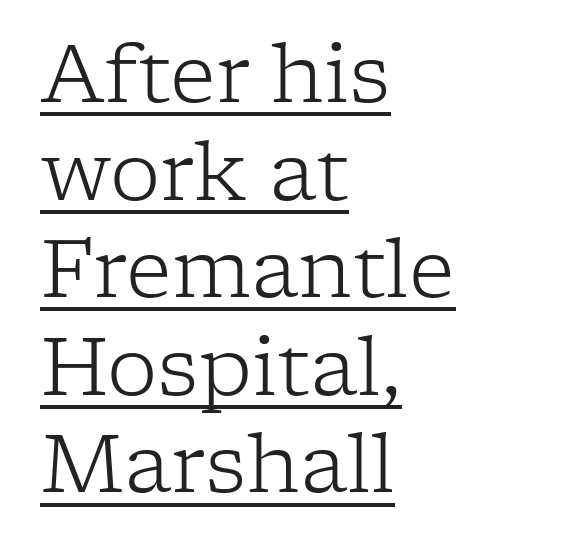
{"serif": "yes", "italic": "no", "bold": "no", "weight": "light", "width": "normal", "stroke_contrast": "low", "x_height": "medium", "monospaced": "no", "underline": "yes", "align": "left", "line_spacing_ratio": 1.22, "letter_spacing": "normal", "letter_spacing_em": 0.0, "glyph_px": 80}
